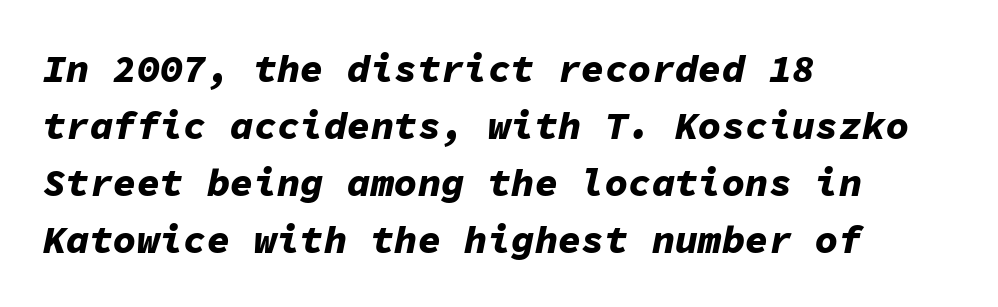
Regarding leading, the lines here are spaced in the standard way. The paragraph has a hard left edge and a soft right edge. This sample uses plain, unmodified letter spacing. The passage shown leans; its letterforms are oblique.
